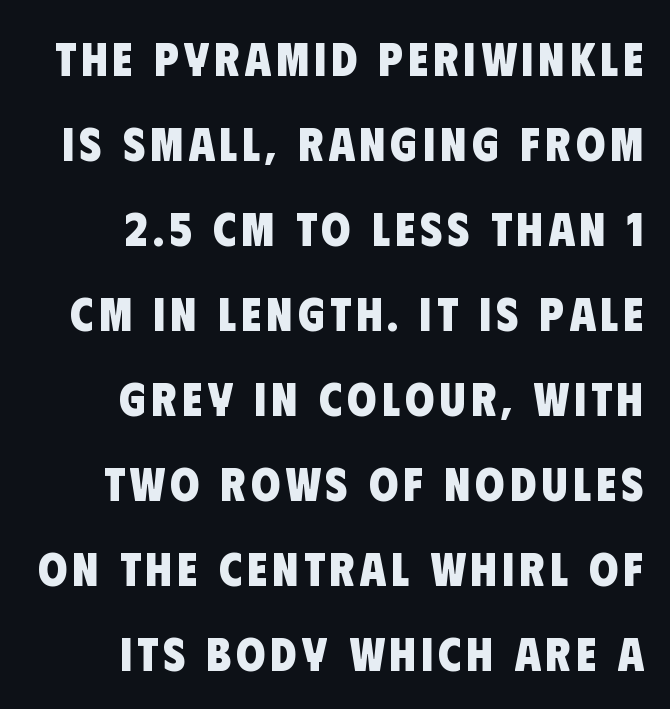
The image shows 47 px heavy, condensed sans-serif type; set right-aligned, line spacing 1.81x, not underlined; low stroke contrast and a large x-height.
